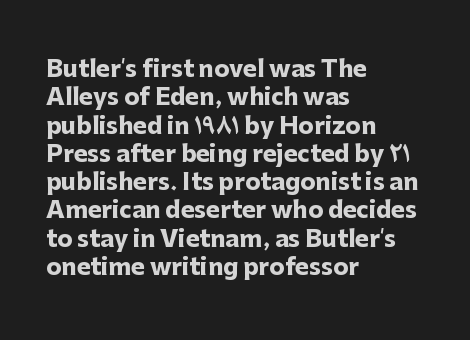
Q: Is the text bold? A: Yes.
Q: Is the text italic (slanted)? A: No, it is upright.
Q: Is the text underlined? A: No.
Q: How is the paragraph aligned? A: Left-aligned.
Q: Is the spacing between letters normal or unusually wide? A: Normal.
